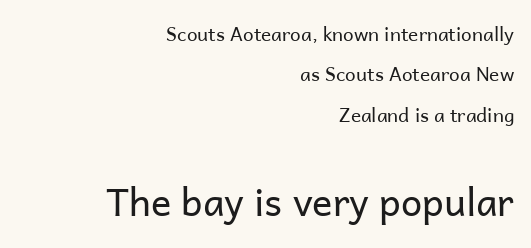
Q: Is the text bold? A: No.
Q: Is the text italic (slanted)? A: No, it is upright.
Q: Is the typeface a serif or a sans-serif typeface? A: Sans-serif.
Q: Is the text underlined? A: No.
Q: How is the paragraph aligned? A: Right-aligned.
Q: Is the spacing between letters normal or unusually wide? A: Normal.
Q: Is the spacing between lines tight, normal or loose? A: Loose.
Q: Which block of text is set in a larger size, the first (top) or the second (bottom)? A: The second (bottom) one.
Q: Width (condensed, normal, or wide)? A: Normal.
Q: Stroke contrast? A: Low.
Q: x-height? A: Medium.
Q: Monospaced? A: No.
